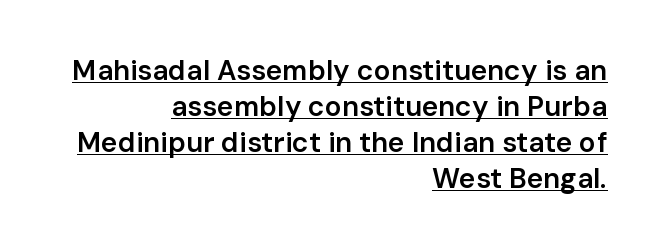
Q: Is the text bold? A: Semi-bold.
Q: Is the text italic (slanted)? A: No, it is upright.
Q: Is the typeface a serif or a sans-serif typeface? A: Sans-serif.
Q: Is the text underlined? A: Yes.
Q: How is the paragraph aligned? A: Right-aligned.
Q: Is the spacing between letters normal or unusually wide? A: Normal.
Q: Is the spacing between lines tight, normal or loose? A: Normal.
Q: Width (condensed, normal, or wide)? A: Normal.
Q: Stroke contrast? A: Low.
Q: x-height? A: Medium.
Q: Monospaced? A: No.
